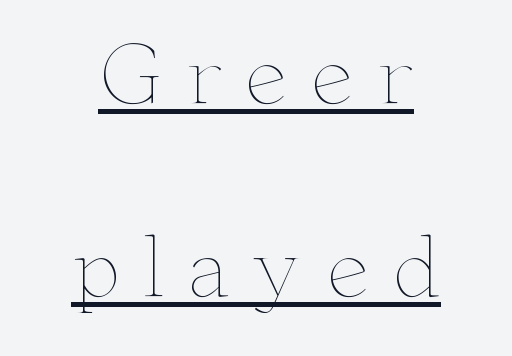
{"italic": "no", "bold": "no", "weight": "thin", "width": "wide", "stroke_contrast": "low", "x_height": "small", "monospaced": "no", "underline": "yes", "line_spacing": "loose", "line_spacing_ratio": 2.47, "letter_spacing": "wide", "letter_spacing_em": 0.28, "glyph_px": 78}
